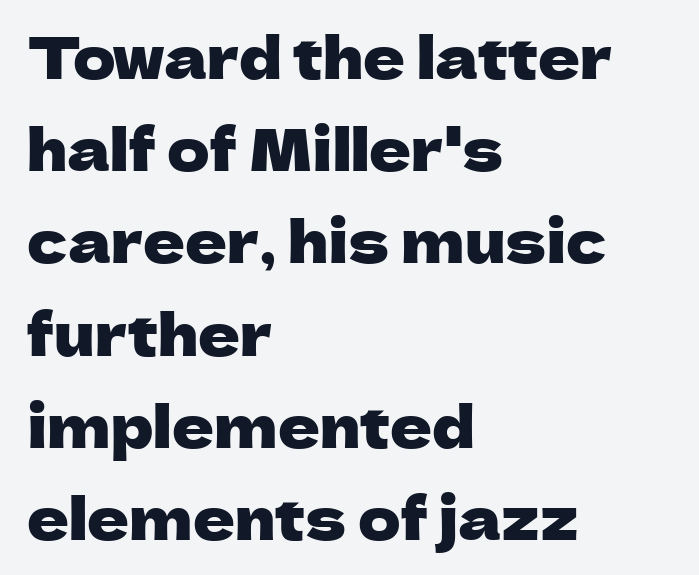
The image shows 58 px sans-serif type, upright; set left-aligned, normal line spacing (1.59x), normal letter spacing, not underlined; low stroke contrast and a medium x-height.
